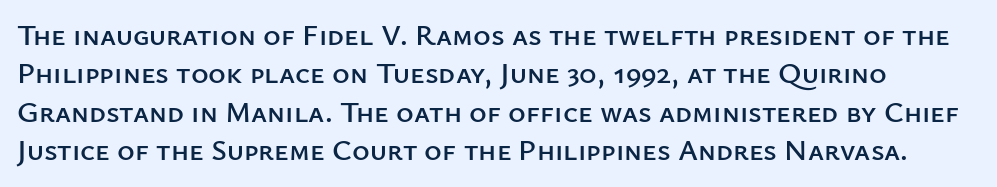
The image shows 30 px sans-serif type, upright; set normal line spacing (1.28x), normal letter spacing, not underlined; low stroke contrast and a medium x-height.
